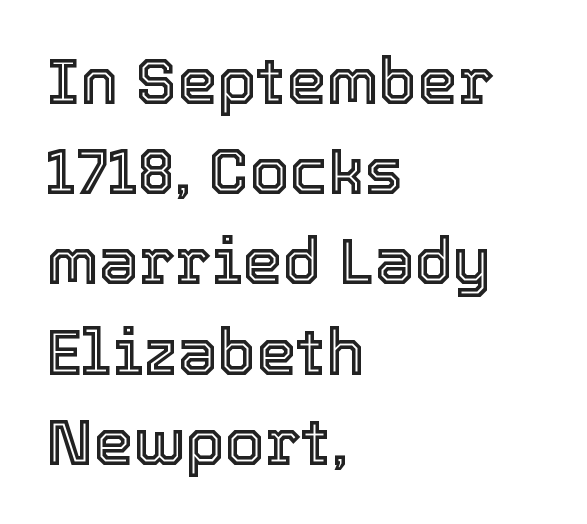
{"italic": "no", "width": "normal", "x_height": "medium", "monospaced": "no", "underline": "no", "align": "left", "line_spacing": "normal", "line_spacing_ratio": 1.41, "letter_spacing": "normal", "letter_spacing_em": 0.0, "glyph_px": 64}
